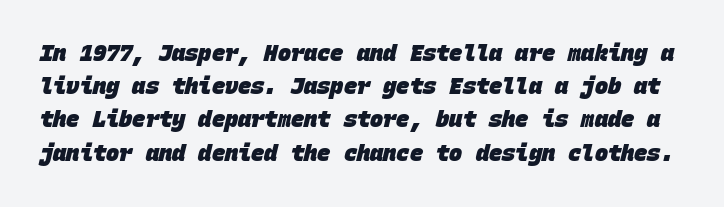
{"bold": "yes", "underline": "no", "line_spacing": "normal", "line_spacing_ratio": 1.51, "letter_spacing": "normal", "letter_spacing_em": 0.0, "glyph_px": 22}
